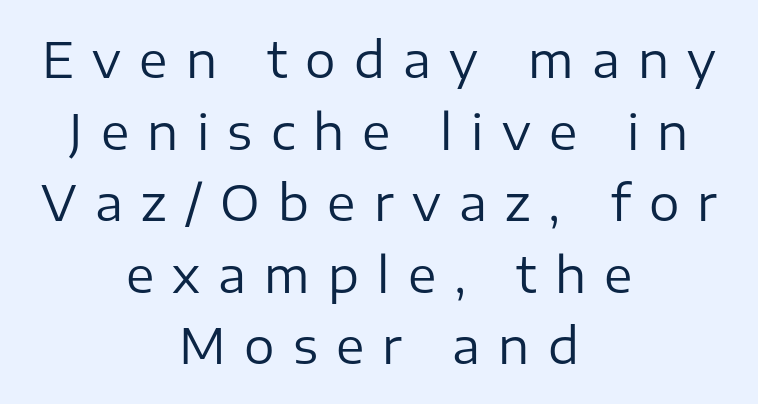
Q: Is the text bold? A: No.
Q: Is the text italic (slanted)? A: No, it is upright.
Q: Is the typeface a serif or a sans-serif typeface? A: Sans-serif.
Q: Is the text underlined? A: No.
Q: How is the paragraph aligned? A: Centered.
Q: Is the spacing between letters normal or unusually wide? A: Unusually wide.
Q: Is the spacing between lines tight, normal or loose? A: Normal.
Q: Width (condensed, normal, or wide)? A: Normal.
Q: Stroke contrast? A: Low.
Q: x-height? A: Medium.
Q: Monospaced? A: No.
